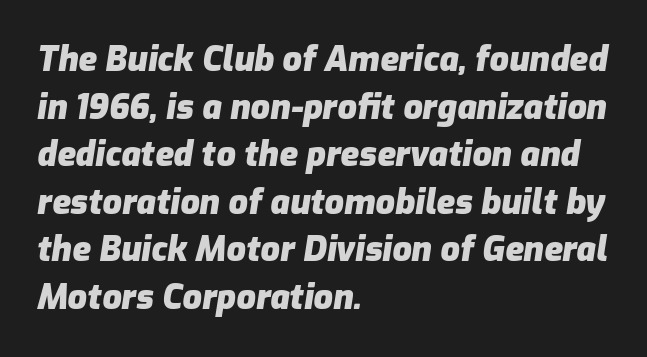
Q: Is the text bold? A: Yes.
Q: Is the text italic (slanted)? A: Yes, it leans right by about 9 degrees.
Q: Is the text underlined? A: No.
Q: How is the paragraph aligned? A: Left-aligned.
Q: Is the spacing between letters normal or unusually wide? A: Normal.
Q: Is the spacing between lines tight, normal or loose? A: Normal.
Q: Width (condensed, normal, or wide)? A: Normal.
Q: Stroke contrast? A: Low.
Q: x-height? A: Medium.
Q: Monospaced? A: No.
